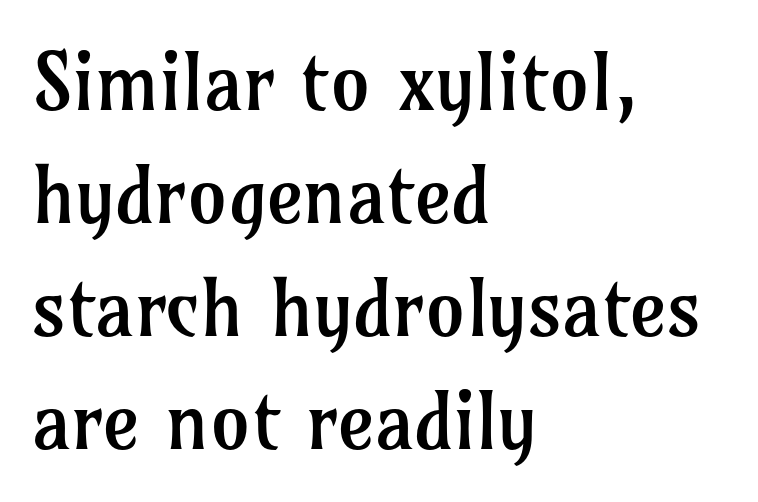
The image shows 79 px regular-weight serif type, upright; set left-aligned, normal line spacing (1.43x), normal letter spacing, not underlined; low stroke contrast and a medium x-height.
